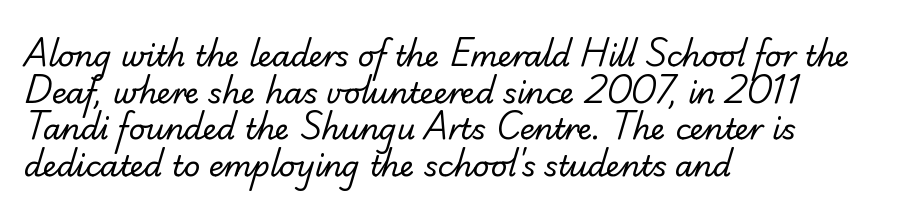
The gap between lines stays unmarked. Horizontally, the lines are justified to the leading edge only. The face looks like a standard text weight, possibly lighter. This sample uses plain, unmodified letter spacing.
